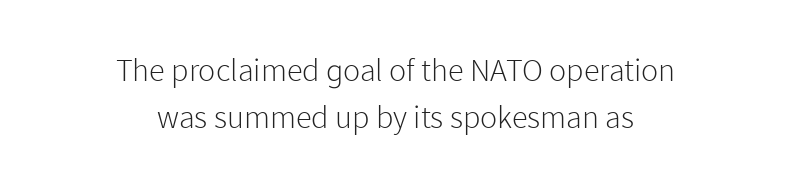
{"serif": "no", "italic": "no", "bold": "no", "weight": "light", "width": "normal", "stroke_contrast": "low", "x_height": "medium", "monospaced": "no", "underline": "no", "align": "center", "line_spacing": "normal", "line_spacing_ratio": 1.47, "letter_spacing": "normal", "letter_spacing_em": 0.0, "glyph_px": 32}
